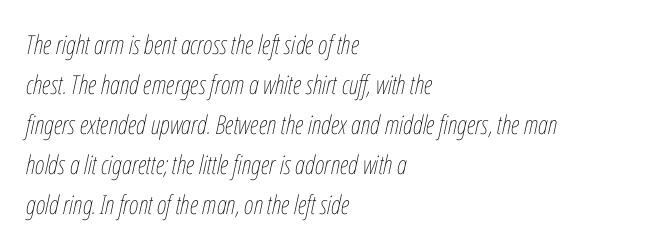
Q: Is the text bold? A: No.
Q: Is the text italic (slanted)? A: Yes, it leans right by about 12 degrees.
Q: Is the text underlined? A: No.
Q: How is the paragraph aligned? A: Left-aligned.
Q: Is the spacing between letters normal or unusually wide? A: Normal.
Q: Is the spacing between lines tight, normal or loose? A: Normal.
